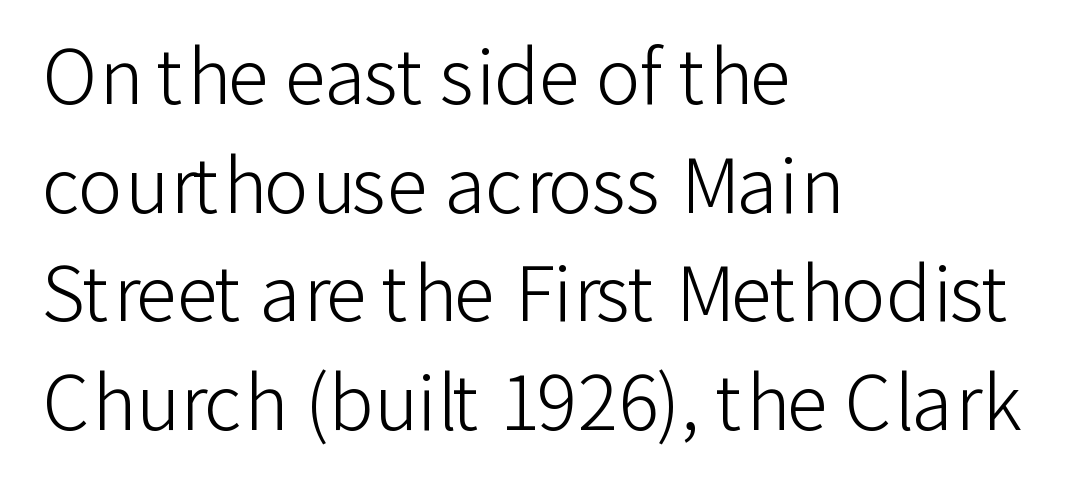
Q: Is the text bold? A: No.
Q: Is the text italic (slanted)? A: No, it is upright.
Q: Is the typeface a serif or a sans-serif typeface? A: Sans-serif.
Q: Is the text underlined? A: No.
Q: How is the paragraph aligned? A: Left-aligned.
Q: Is the spacing between letters normal or unusually wide? A: Normal.
Q: Is the spacing between lines tight, normal or loose? A: Normal.
Q: Width (condensed, normal, or wide)? A: Normal.
Q: Stroke contrast? A: Low.
Q: x-height? A: Medium.
Q: Monospaced? A: No.
